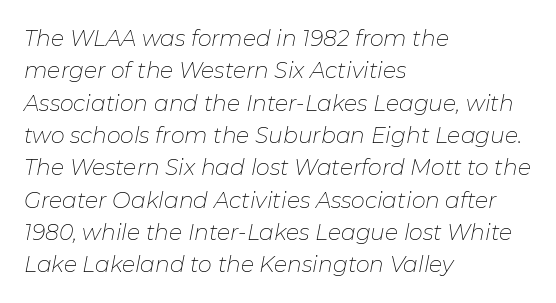
The image shows 22 px text type, italic (leaning right); set left-aligned, normal line spacing (1.47x), normal letter spacing, not underlined.
